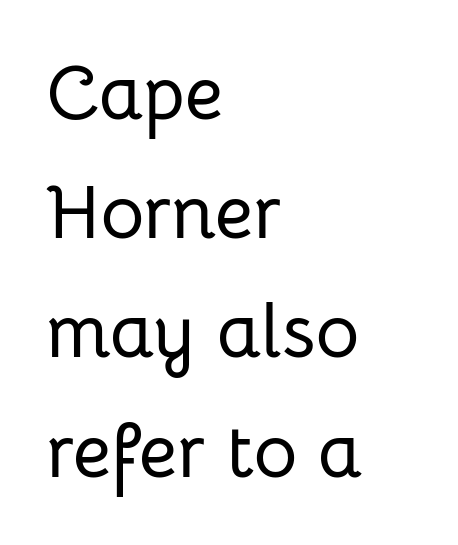
In terms of posture, this sample is upright. A typesetter would call this zero additional tracking. Visually the block forms a straight wall on the left and a jagged coastline on the right. The face used here is proportionally spaced, like ordinary book or web type.
